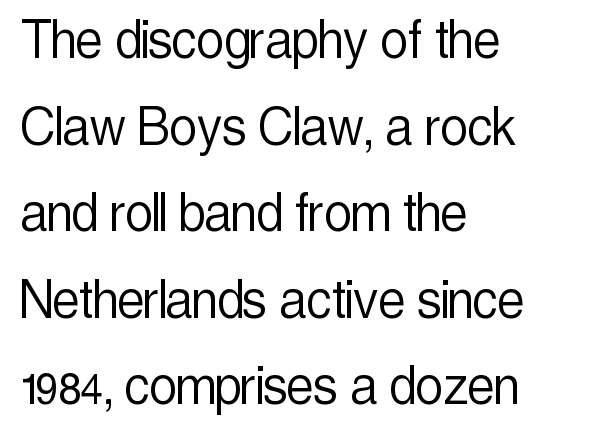
{"serif": "no", "italic": "no", "bold": "no", "weight": "light", "width": "condensed", "x_height": "medium", "monospaced": "no", "underline": "no", "align": "left", "line_spacing": "normal", "line_spacing_ratio": 1.42, "letter_spacing": "normal", "letter_spacing_em": 0.0, "glyph_px": 61}
